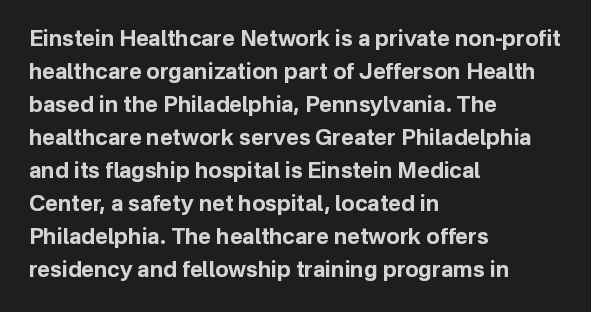
You'd pick this weight for a headline — it's a proper bold. The lettering holds an erect, upright posture throughout. Glance below the letters and you will spot only blank space. Layout note: lines flush left. Characters follow at the spacing the type designer built in. These lines sit exactly where default settings would place them.
